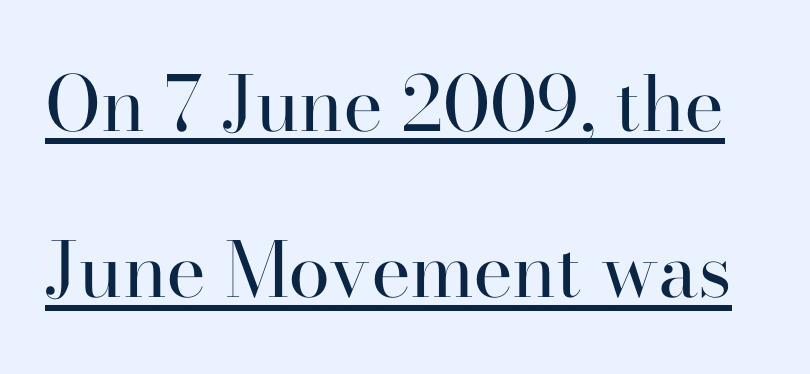
Character widths vary here, with narrow letters taking less room than wide ones. Airy leading. How are the letters spaced? Ordinarily, with no added tracking. Posture: straight, roman, zero tilt. In designer terms, the underline attribute is active on this setting. Each letter's strokes conclude with small projecting serifs.
